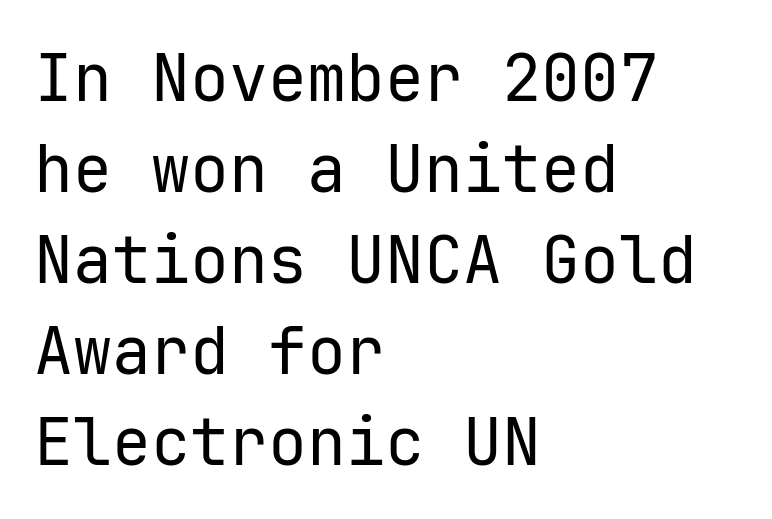
Q: Is the text bold? A: No.
Q: Is the text italic (slanted)? A: No, it is upright.
Q: Is the typeface a serif or a sans-serif typeface? A: Sans-serif.
Q: Is the text underlined? A: No.
Q: How is the paragraph aligned? A: Left-aligned.
Q: Is the spacing between letters normal or unusually wide? A: Normal.
Q: Is the spacing between lines tight, normal or loose? A: Normal.
Q: Width (condensed, normal, or wide)? A: Normal.
Q: Stroke contrast? A: Low.
Q: x-height? A: Medium.
